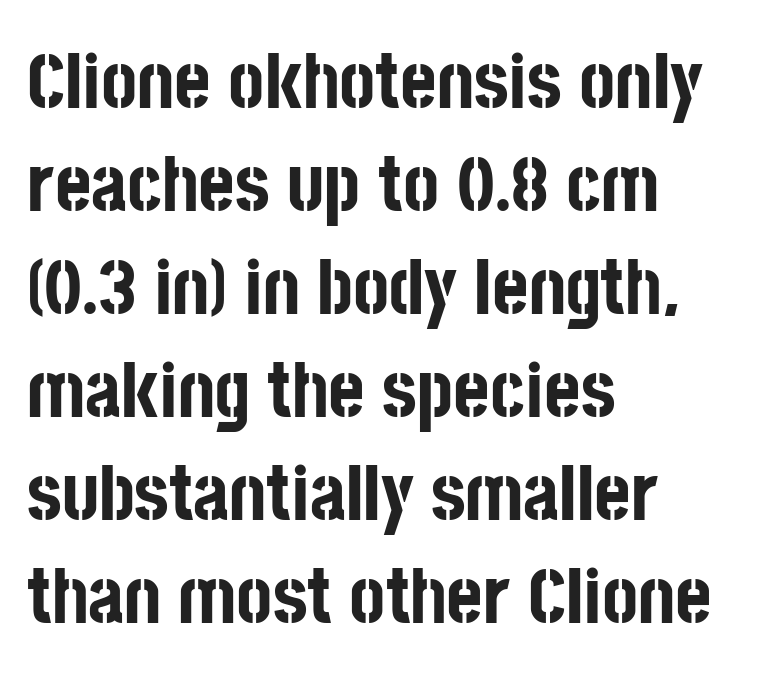
{"serif": "no", "italic": "no", "bold": "yes", "weight": "bold", "width": "condensed", "stroke_contrast": "low", "x_height": "large", "monospaced": "no", "underline": "no", "align": "left", "line_spacing": "normal", "line_spacing_ratio": 1.32, "letter_spacing": "normal", "letter_spacing_em": 0.0, "glyph_px": 78}
